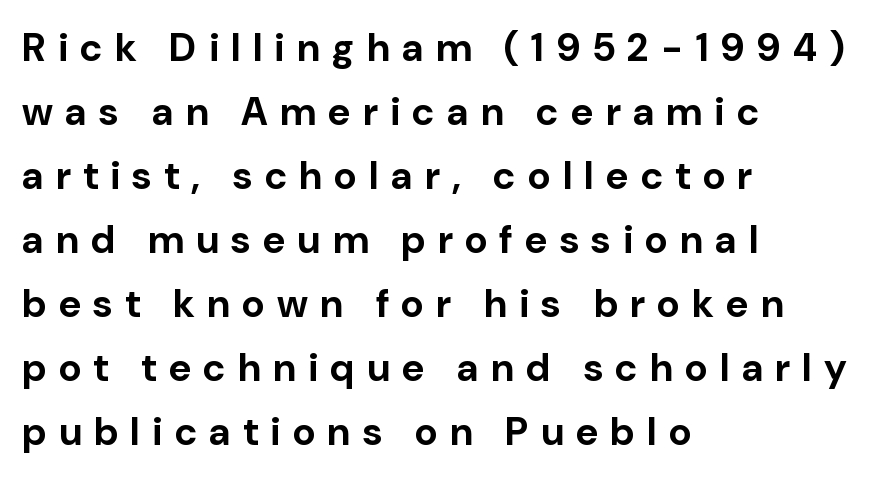
You'd pick this weight for a headline — it's a proper bold. A typesetter would call this leading conventional body-copy spacing. One-word summary of the alignment: left. Short note: letters widely spaced. Ascenders rise straight up at ninety degrees.
